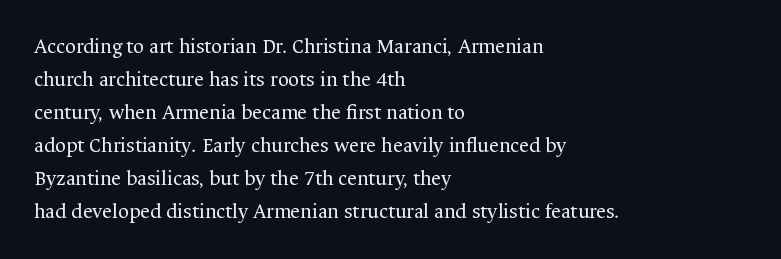
No italicization has been applied; the sample stays upright. This rendering features lettering with no underline. Summary of weight: not heavy and not bold. The typesetter chose a ragged-right arrangement here. The vertical gap from one line to the next is medium.
